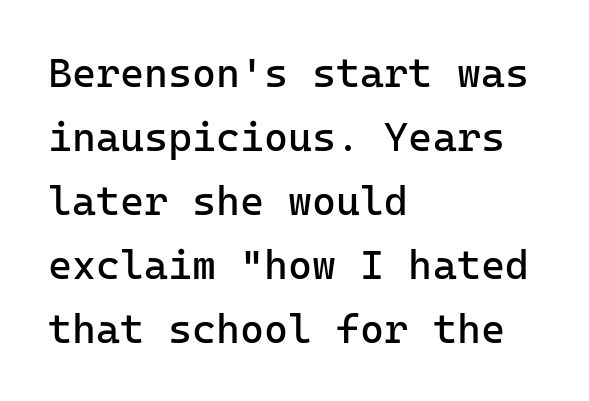
{"serif": "no", "italic": "no", "bold": "no", "weight": "regular", "width": "normal", "stroke_contrast": "low", "x_height": "medium", "monospaced": "yes", "underline": "no", "align": "left", "line_spacing": "normal", "line_spacing_ratio": 1.56, "letter_spacing": "normal", "letter_spacing_em": 0.0, "glyph_px": 41}
